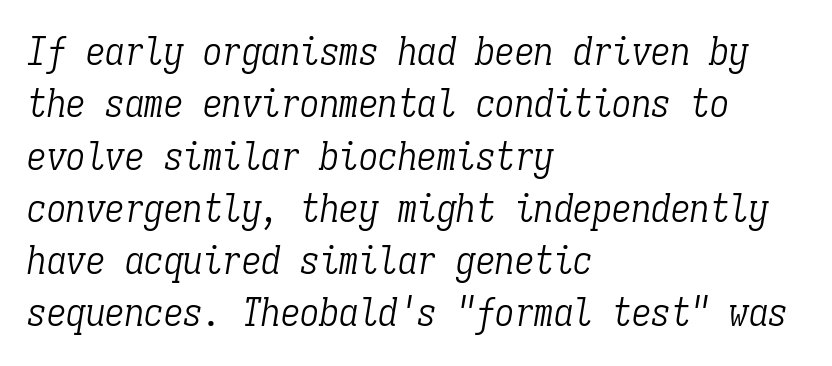
The image shows 39 px light, condensed serif type, italic (leaning right), monospaced; set left-aligned, normal line spacing (1.34x), normal letter spacing, not underlined; low stroke contrast and a medium x-height.
